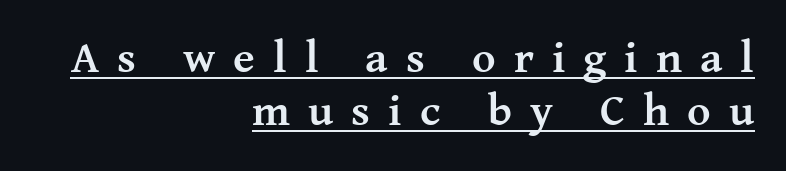
Q: Is the text bold? A: Yes.
Q: Is the text italic (slanted)? A: No, it is upright.
Q: Is the typeface a serif or a sans-serif typeface? A: Serif.
Q: Is the text underlined? A: Yes.
Q: How is the paragraph aligned? A: Right-aligned.
Q: Is the spacing between letters normal or unusually wide? A: Unusually wide.
Q: Width (condensed, normal, or wide)? A: Normal.
Q: Stroke contrast? A: Medium.
Q: x-height? A: Medium.
Q: Monospaced? A: No.
